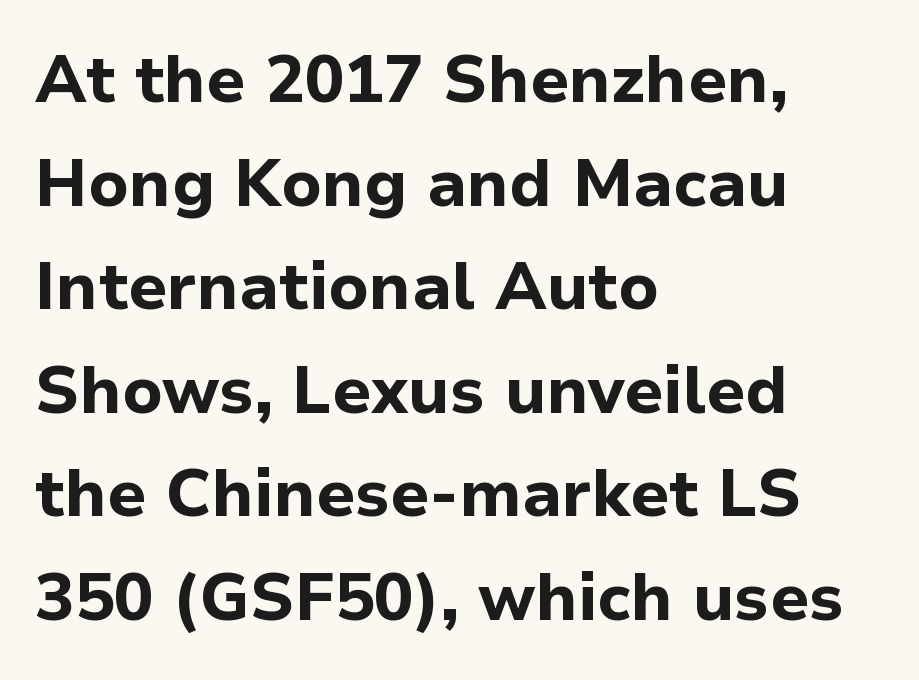
The image shows 66 px bold sans-serif type, upright; set left-aligned, normal line spacing (1.57x), normal letter spacing, not underlined; low stroke contrast and a medium x-height.
